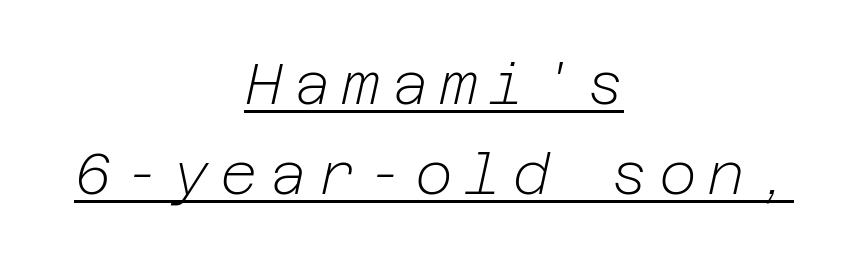
The image shows 58 px light type, italic (leaning right); set centered, normal line spacing (1.55x), underlined; low stroke contrast and a medium x-height.
